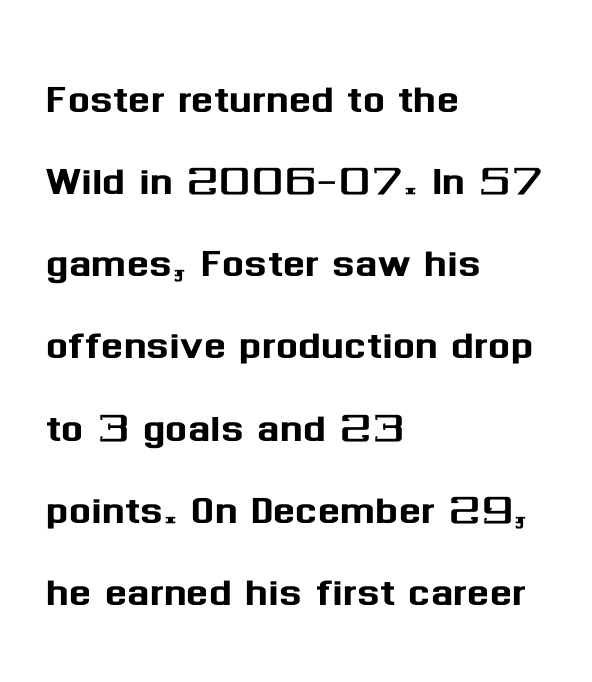
{"serif": "no", "italic": "no", "width": "normal", "stroke_contrast": "medium", "x_height": "medium", "monospaced": "no", "underline": "no", "align": "left", "line_spacing": "normal", "line_spacing_ratio": 1.58, "letter_spacing": "normal", "letter_spacing_em": 0.0, "glyph_px": 52}
